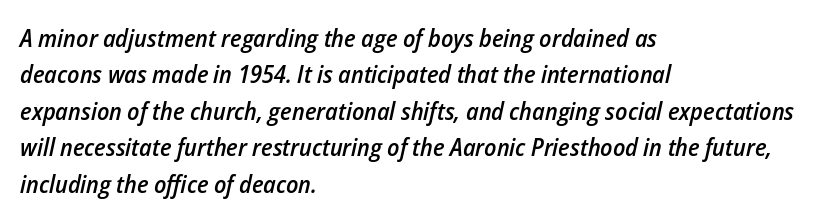
{"italic": "yes", "lean": "right", "slant_degrees": 12, "bold": "semi", "underline": "no", "align": "left", "line_spacing": "normal", "line_spacing_ratio": 1.46, "letter_spacing": "normal", "letter_spacing_em": 0.0, "glyph_px": 25}
